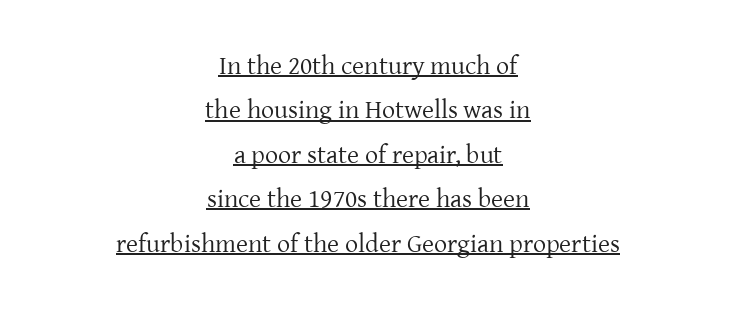
Q: Is the text bold? A: No.
Q: Is the text italic (slanted)? A: No, it is upright.
Q: Is the text underlined? A: Yes.
Q: How is the paragraph aligned? A: Centered.
Q: Is the spacing between letters normal or unusually wide? A: Normal.
